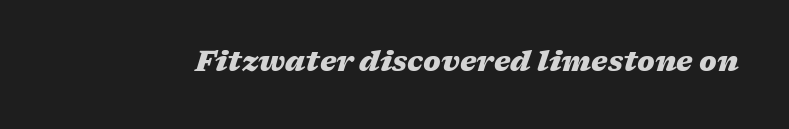
The image shows 28 px heavy, wide type, italic (leaning right); set normal letter spacing, not underlined; medium stroke contrast and a medium x-height.
